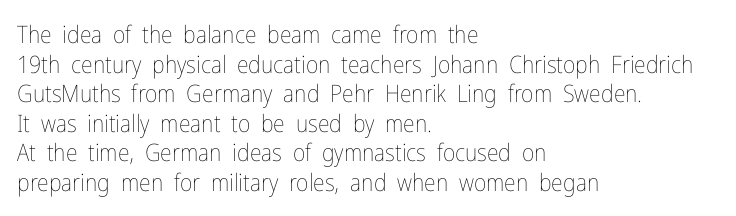
Words appear dense and cohesive because spacing is normal. Stem width sits at or under what a default text font uses. Honestly, there is no underline to notice here at all. The lettering stays uniformly vertical, giving the passage a roman look.
